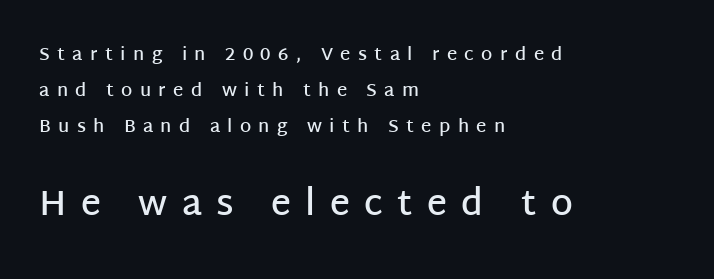
The image shows 35 px semibold sans-serif type, upright; set left-aligned, loose line spacing (1.99x), unusually wide letter spacing (+0.41 em), not underlined; the second (bottom) block is 1.94x larger; low stroke contrast and a large x-height.
